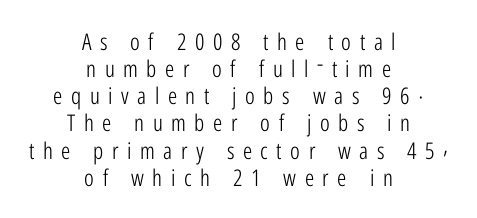
Short and long lines alike share a common midpoint. Is there any slant? The stems are plumb. The string is rendered with underlining switched off. No chunkiness to these letters — they're not bold.
